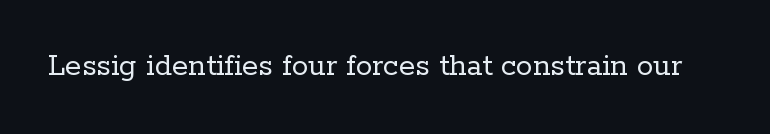
Q: Is the text bold? A: No.
Q: Is the text italic (slanted)? A: No, it is upright.
Q: Is the typeface a serif or a sans-serif typeface? A: Serif.
Q: Is the text underlined? A: No.
Q: Is the spacing between letters normal or unusually wide? A: Normal.
Q: Width (condensed, normal, or wide)? A: Normal.
Q: Stroke contrast? A: Low.
Q: x-height? A: Medium.
Q: Monospaced? A: No.
